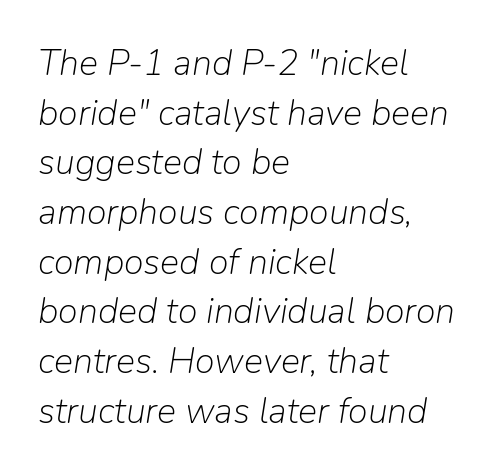
The image shows 36 px light type, italic (leaning right); set left-aligned, normal line spacing (1.38x), normal letter spacing, not underlined; low stroke contrast and a medium x-height.
